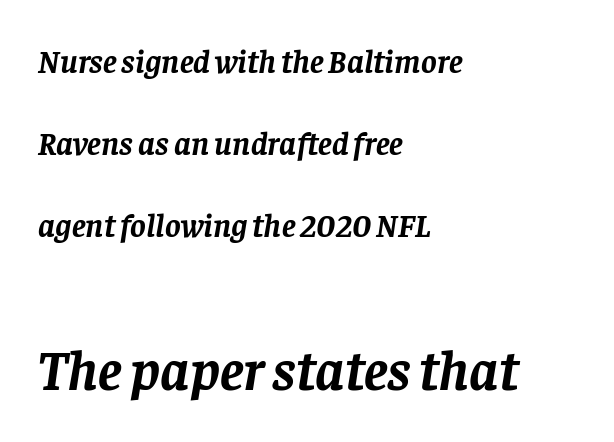
{"serif": "yes", "italic": "yes", "lean": "right", "slant_degrees": 8, "bold": "yes", "weight": "semibold", "width": "normal", "stroke_contrast": "low", "x_height": "large", "monospaced": "no", "underline": "no", "align": "left", "line_spacing": "loose", "line_spacing_ratio": 2.49, "letter_spacing": "normal", "letter_spacing_em": 0.0, "larger_block": "second", "size_ratio": 1.73, "glyph_px": 57}
